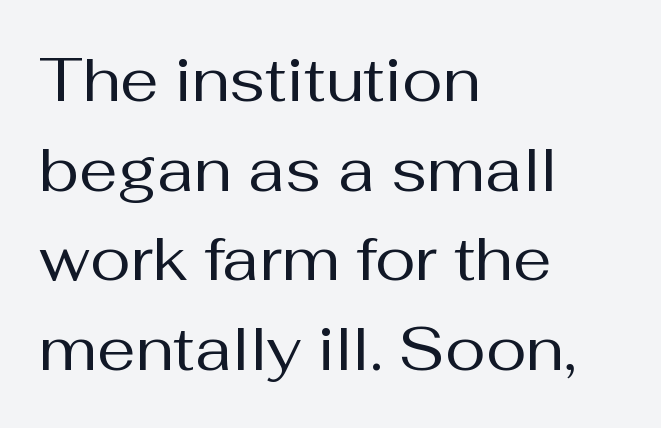
The glyphs in this specimen are sans serif. This rendering uses left alignment, leaving the right contour irregular. The type sits square on the baseline with zero lean. Stems here are at most as thick as an everyday book face. A typesetter would call this proportional, since set widths differ per character.
